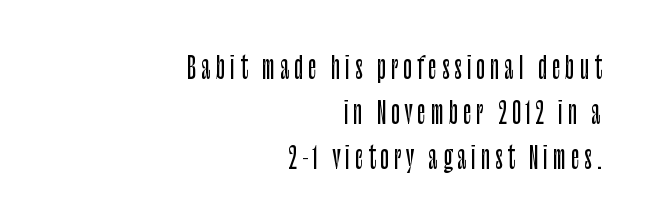
{"serif": "no", "italic": "no", "width": "condensed", "stroke_contrast": "low", "x_height": "large", "monospaced": "no", "underline": "no", "align": "right", "line_spacing": "normal", "line_spacing_ratio": 1.56, "glyph_px": 29}
